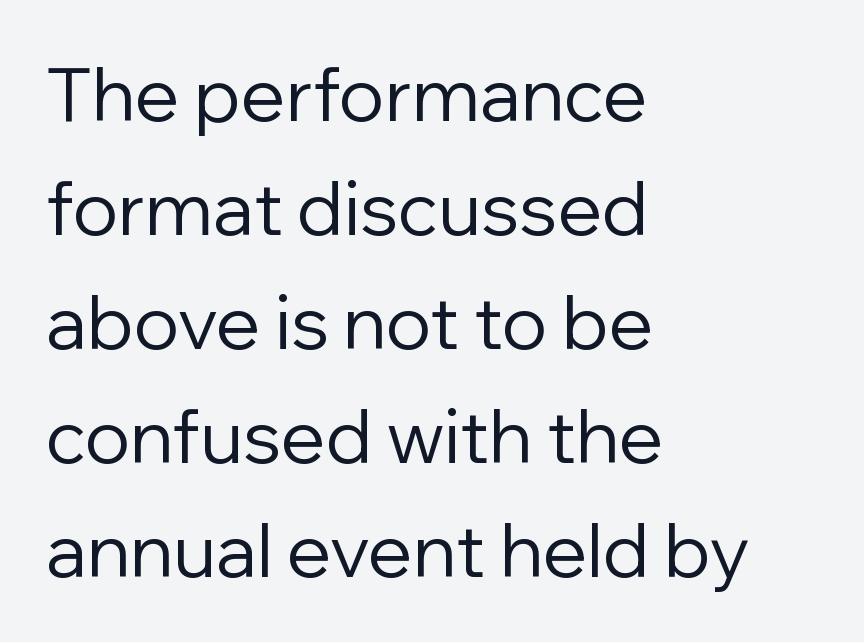
Q: Is the text bold? A: No.
Q: Is the text italic (slanted)? A: No, it is upright.
Q: Is the typeface a serif or a sans-serif typeface? A: Sans-serif.
Q: Is the text underlined? A: No.
Q: How is the paragraph aligned? A: Left-aligned.
Q: Is the spacing between letters normal or unusually wide? A: Normal.
Q: Is the spacing between lines tight, normal or loose? A: Normal.
Q: Width (condensed, normal, or wide)? A: Normal.
Q: Stroke contrast? A: Low.
Q: x-height? A: Medium.
Q: Monospaced? A: No.
